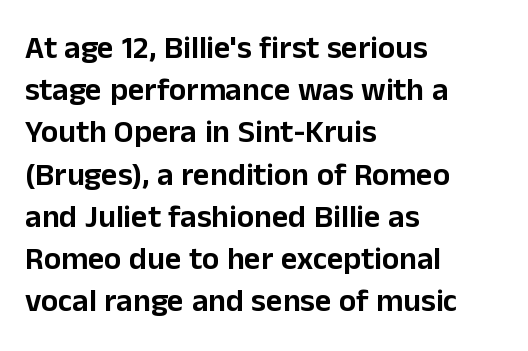
Each line starts at the same left margin while the right side varies. Ascenders rise straight up at ninety degrees. Each word holds together tightly as a unit, with standard inter-letter gaps. Quick note: interline space is typical.
